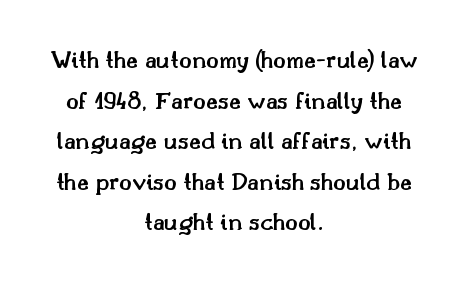
{"italic": "no", "bold": "semi", "underline": "no", "align": "center", "line_spacing": "normal", "line_spacing_ratio": 1.56, "letter_spacing": "normal", "letter_spacing_em": 0.0, "glyph_px": 26}
